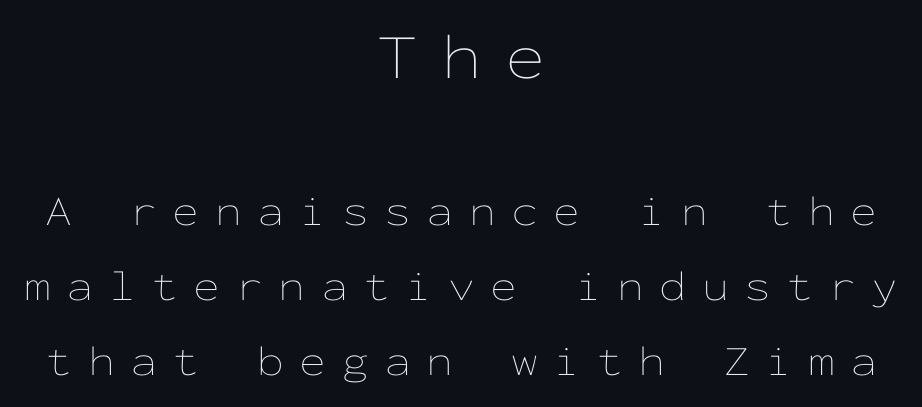
Q: Is the text bold? A: No.
Q: Is the text italic (slanted)? A: No, it is upright.
Q: Is the text underlined? A: No.
Q: How is the paragraph aligned? A: Centered.
Q: Is the spacing between letters normal or unusually wide? A: Unusually wide.
Q: Which block of text is set in a larger size, the first (top) or the second (bottom)? A: The first (top) one.
Q: Width (condensed, normal, or wide)? A: Wide.
Q: Stroke contrast? A: Low.
Q: x-height? A: Medium.
Q: Monospaced? A: Yes.
